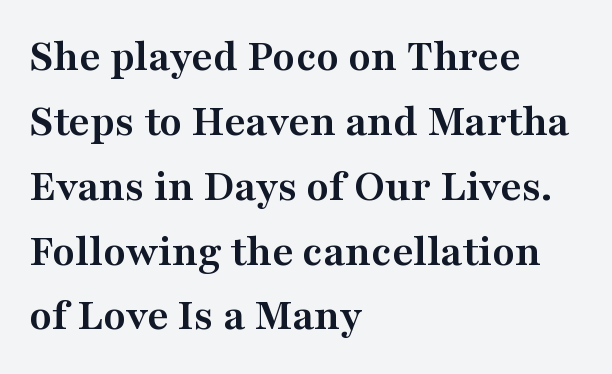
{"serif": "yes", "italic": "no", "bold": "yes", "weight": "semibold", "width": "wide", "stroke_contrast": "medium", "x_height": "medium", "monospaced": "no", "underline": "no", "align": "left", "line_spacing": "normal", "line_spacing_ratio": 1.41, "letter_spacing": "normal", "letter_spacing_em": 0.0, "glyph_px": 46}
